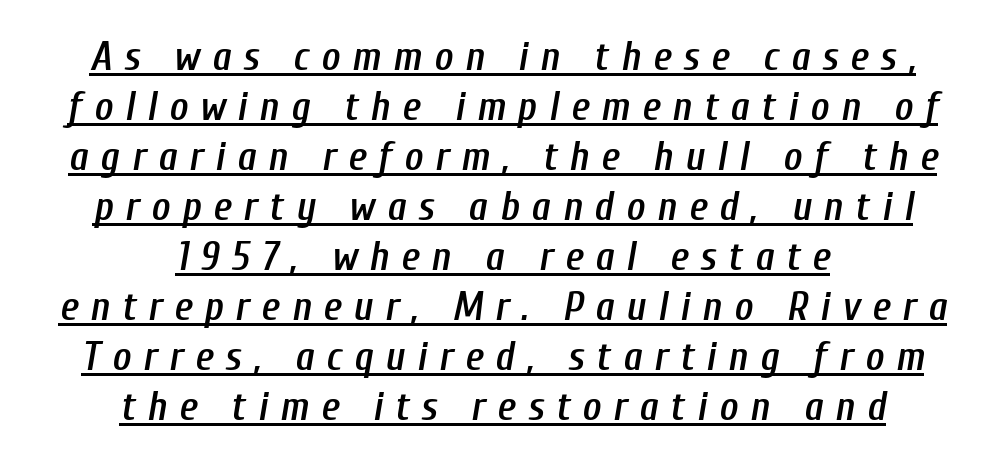
Q: Is the text bold? A: Semi-bold.
Q: Is the text italic (slanted)? A: Yes, it leans right by about 10 degrees.
Q: Is the text underlined? A: Yes.
Q: How is the paragraph aligned? A: Centered.
Q: Is the spacing between letters normal or unusually wide? A: Unusually wide.
Q: Is the spacing between lines tight, normal or loose? A: Normal.
Q: Width (condensed, normal, or wide)? A: Condensed.
Q: Stroke contrast? A: Low.
Q: x-height? A: Medium.
Q: Monospaced? A: No.
